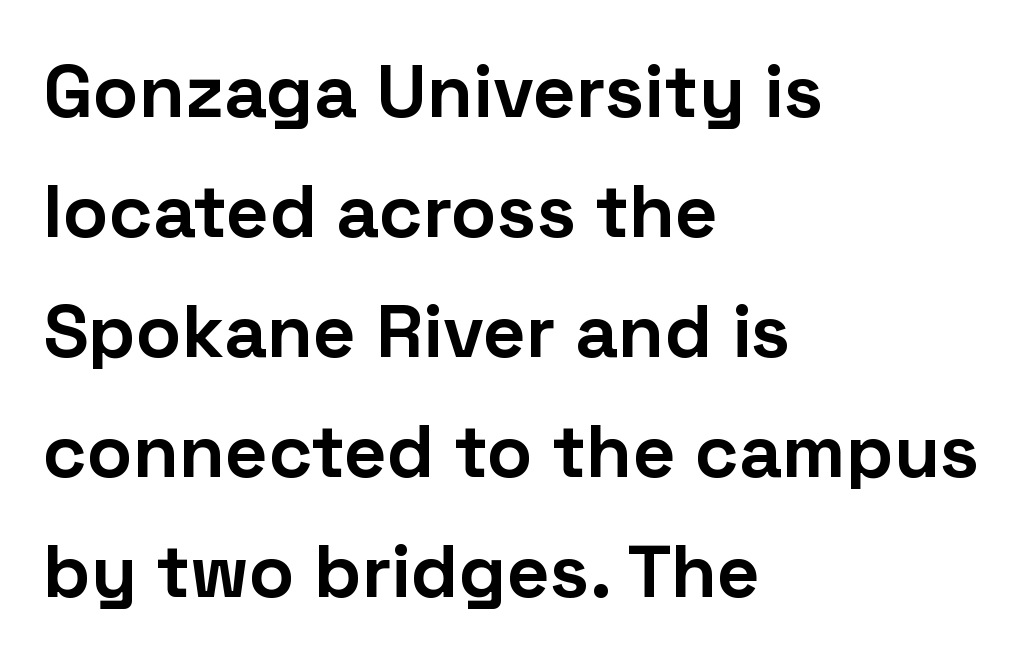
The image shows 75 px bold sans-serif type, upright; set left-aligned, normal line spacing (1.6x), normal letter spacing, not underlined; low stroke contrast and a medium x-height.
